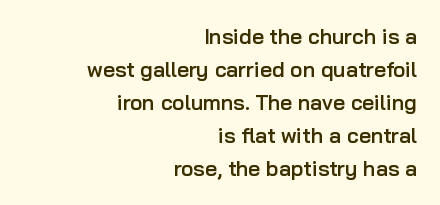
The image shows 21 px text type, upright; set right-aligned, normal line spacing (1.57x), normal letter spacing, not underlined.
